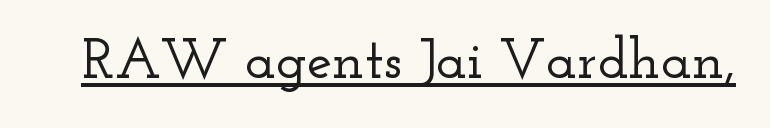
Observe the ordinary spacing: letters are neighbours, not strangers. The letters advance in unequal steps, a hallmark of proportional type. A baseline rule has been typeset under these characters. Are there feet on the stems? There are — it's a serif.
